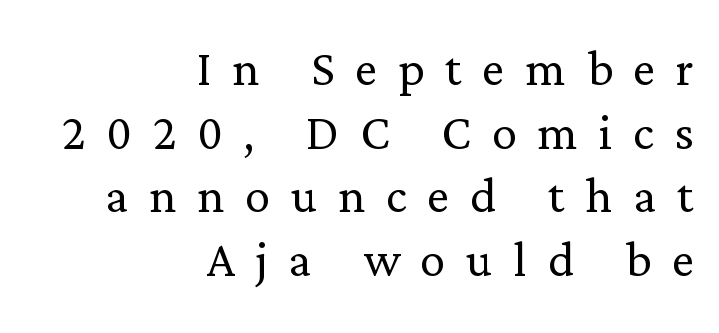
Q: Is the text bold? A: No.
Q: Is the text italic (slanted)? A: No, it is upright.
Q: Is the typeface a serif or a sans-serif typeface? A: Serif.
Q: Is the text underlined? A: No.
Q: How is the paragraph aligned? A: Right-aligned.
Q: Is the spacing between letters normal or unusually wide? A: Unusually wide.
Q: Is the spacing between lines tight, normal or loose? A: Tight.
Q: Width (condensed, normal, or wide)? A: Normal.
Q: Stroke contrast? A: Low.
Q: x-height? A: Medium.
Q: Monospaced? A: No.
